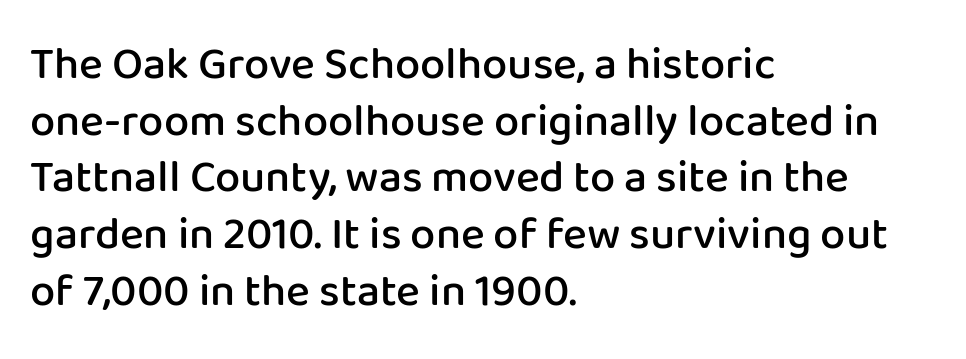
Anything drawn beneath the words? Only blank space. Italic: no, the glyphs are upright roman. The letters are semibold — heavier than regular but short of a full bold. Here the designer chose a conventional face with non-uniform glyph widths. The rows are spaced the way most documents space them. The compositor pushed each line to the left boundary.
